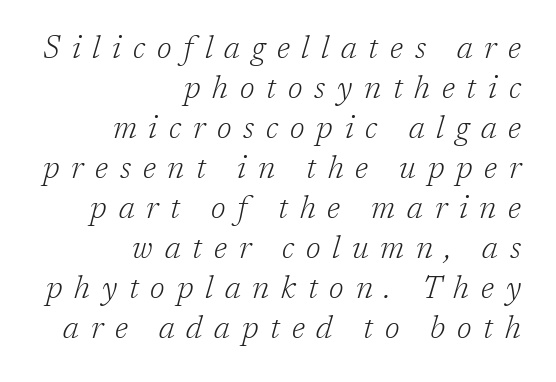
Q: Is the text bold? A: No.
Q: Is the text italic (slanted)? A: Yes, it leans right by about 17 degrees.
Q: Is the typeface a serif or a sans-serif typeface? A: Serif.
Q: Is the text underlined? A: No.
Q: How is the paragraph aligned? A: Right-aligned.
Q: Is the spacing between letters normal or unusually wide? A: Unusually wide.
Q: Is the spacing between lines tight, normal or loose? A: Normal.
Q: Width (condensed, normal, or wide)? A: Normal.
Q: Stroke contrast? A: Low.
Q: x-height? A: Medium.
Q: Monospaced? A: No.
